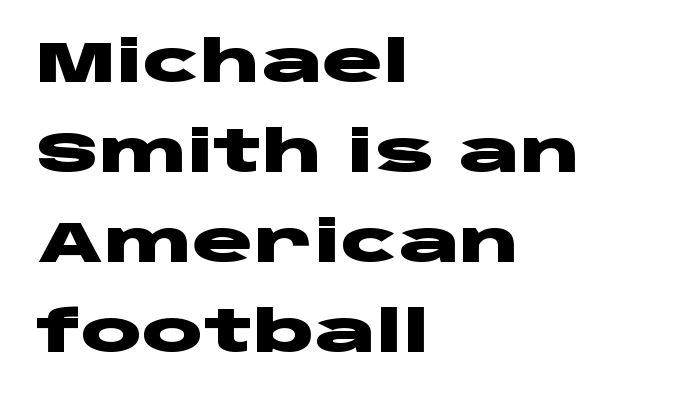
Q: Is the text bold? A: Yes.
Q: Is the text italic (slanted)? A: No, it is upright.
Q: Is the typeface a serif or a sans-serif typeface? A: Sans-serif.
Q: Is the text underlined? A: No.
Q: How is the paragraph aligned? A: Left-aligned.
Q: Is the spacing between letters normal or unusually wide? A: Normal.
Q: Is the spacing between lines tight, normal or loose? A: Normal.
Q: Width (condensed, normal, or wide)? A: Wide.
Q: Stroke contrast? A: Low.
Q: x-height? A: Large.
Q: Monospaced? A: No.
